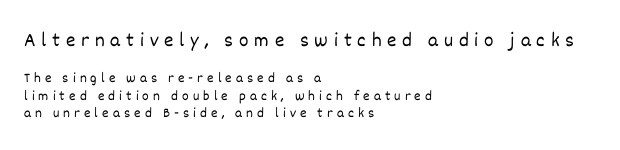
Underlining? Definitely not there. The text block is weighted toward the left margin, trailing off unevenly rightward. Line spacing here is normal. Bold? No — there's no thickening of the strokes. The letters in the upper block stand taller than those in the block below. Caption: expanded tracking, letters set apart.
